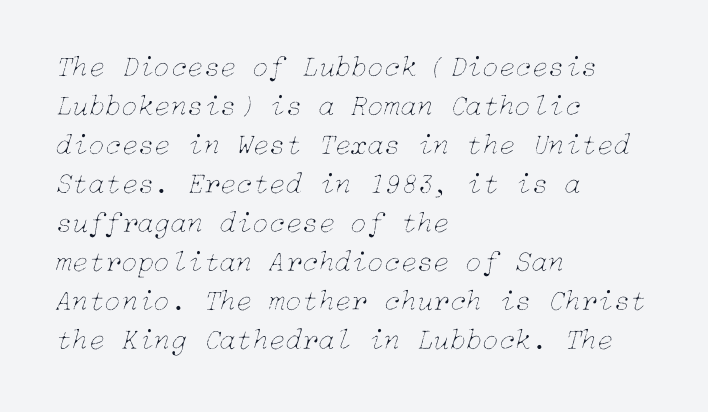
In terms of posture, this sample is oblique. Reading down the column, the eye jumps a familiar distance to each next line. Does extra space separate the letters? No, they use regular spacing. Teacher's note: observe the even left margin — that is flush-left alignment.
